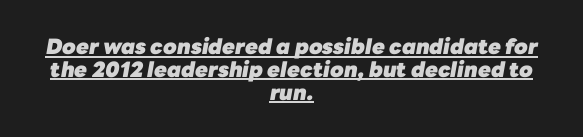
The image shows 21 px bold type, italic (leaning right); set centered, tight line spacing (1.09x), normal letter spacing, underlined.
